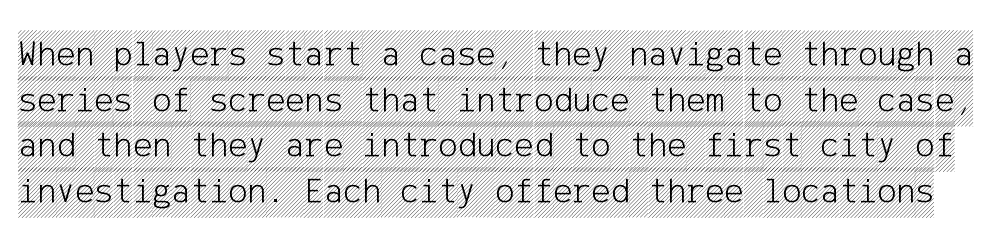
The space directly below the letters is spotless. The letters stand straight up with perfectly vertical stems. Students, note that the glyphs here touch the page at normal intervals. Is there much room between lines? A standard amount, neither cramped nor airy.
